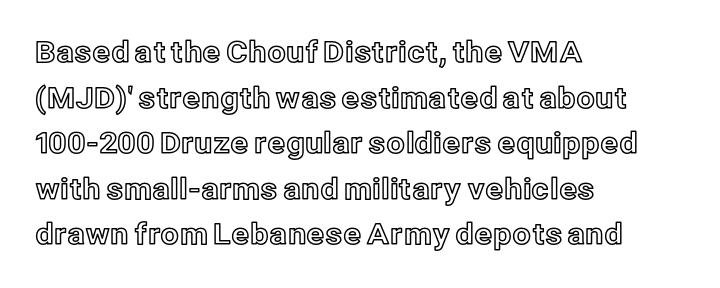
The setting favours the left margin, as ordinary paragraphs usually do. Descenders are the only things crossing below the line. Tall strokes in this sample are plumb rather than angled. The lines sit at an ordinary, default distance from one another. Look at the tracking — it's just the regular setting, nothing added.
